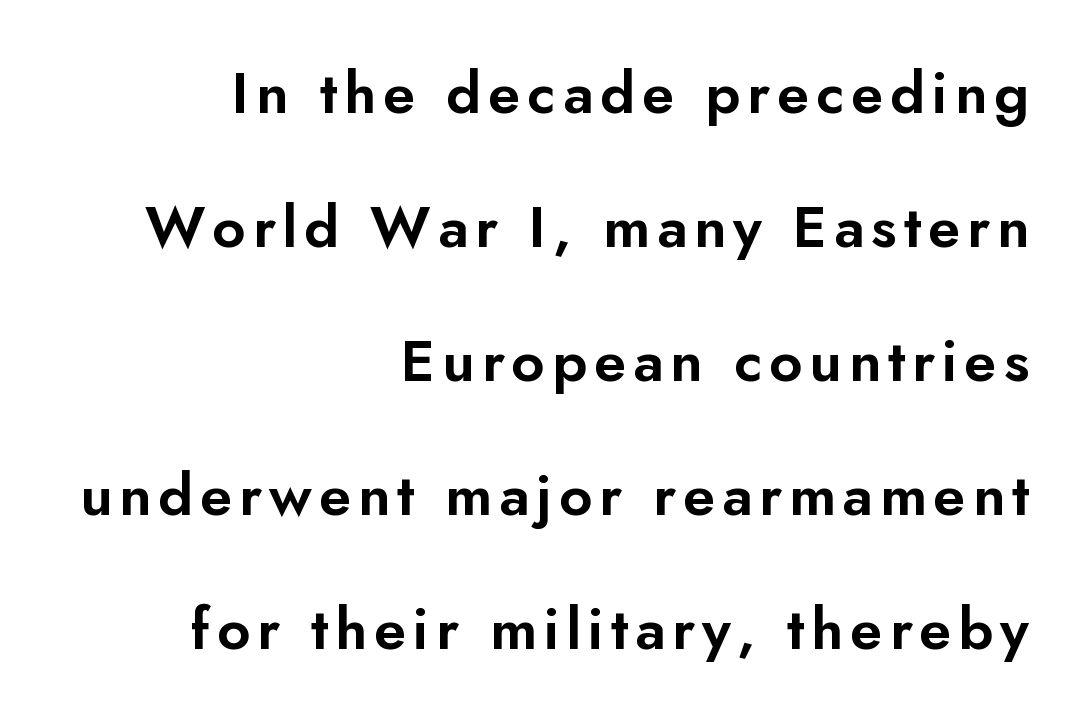
The image shows 58 px sans-serif type, upright; set right-aligned, loose line spacing (2.31x), not underlined; low stroke contrast and a small x-height.
